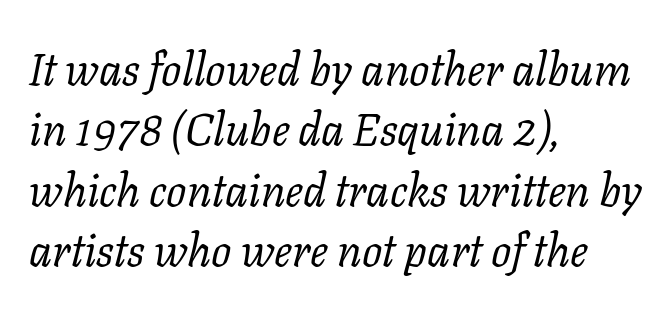
The image shows 45 px regular-weight serif type, italic (leaning right); set left-aligned, normal line spacing (1.34x), normal letter spacing, not underlined; low stroke contrast and a medium x-height.
